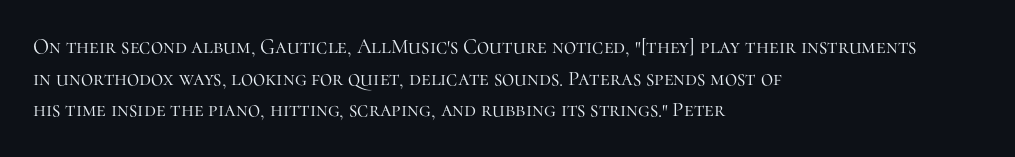
The image shows 21 px text type, upright; set left-aligned, normal line spacing (1.51x), normal letter spacing, not underlined.
